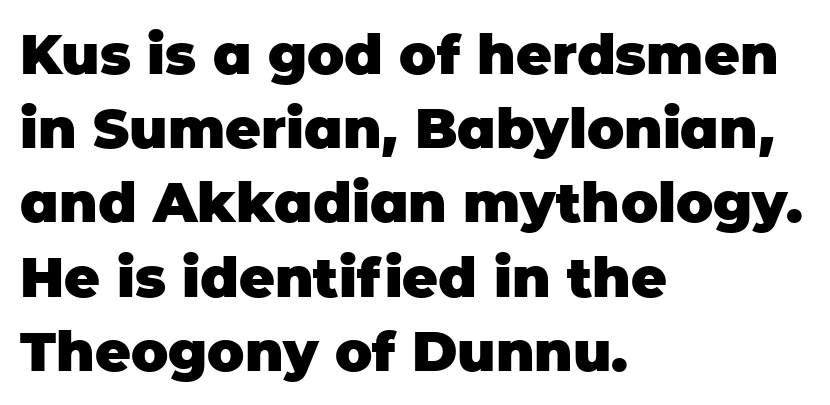
Classification — sans serif. Descender tails drop into unmarked territory. On the weight axis this lands at bold, roughly 700. Does the leading feel generous? No, just average.
